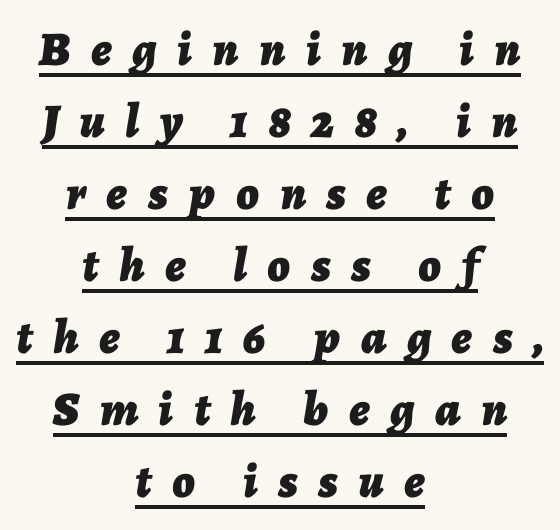
Heft: maximum for text — a bold. Reading down the block, each line starts at a different indent, mirrored at its end. The passage shown is typed in a proportional face where columns would drift. Tall strokes in this sample are angled rather than plumb. Leading matches the norm, producing a regular column. Words appear elongated and porous because spacing is wide.
